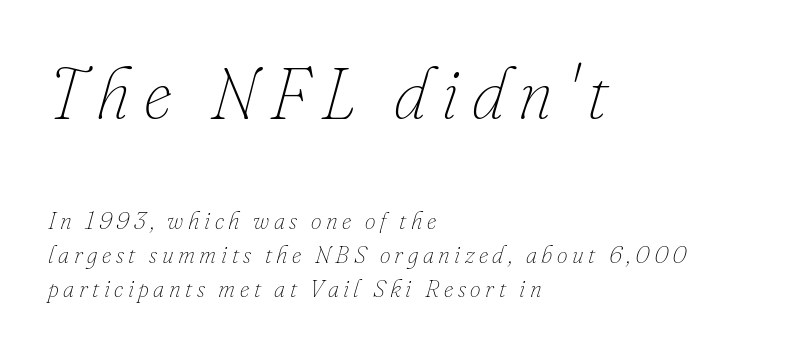
Q: Is the text bold? A: No.
Q: Is the text italic (slanted)? A: Yes, it leans right by about 16 degrees.
Q: Is the text underlined? A: No.
Q: How is the paragraph aligned? A: Left-aligned.
Q: Is the spacing between lines tight, normal or loose? A: Normal.
Q: Which block of text is set in a larger size, the first (top) or the second (bottom)? A: The first (top) one.
Q: Width (condensed, normal, or wide)? A: Normal.
Q: Stroke contrast? A: Low.
Q: x-height? A: Small.
Q: Monospaced? A: No.
